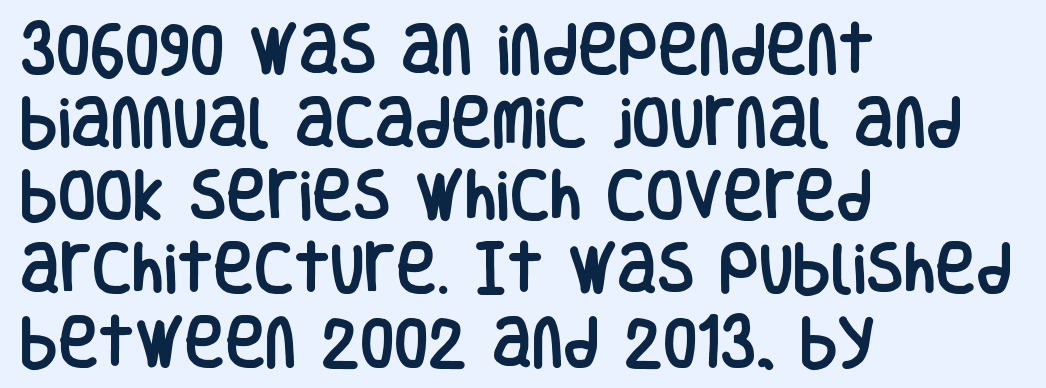
{"serif": "no", "italic": "no", "width": "condensed", "stroke_contrast": "low", "x_height": "large", "monospaced": "no", "underline": "no", "align": "left", "line_spacing": "normal", "line_spacing_ratio": 1.33, "letter_spacing": "normal", "letter_spacing_em": 0.0, "glyph_px": 55}
